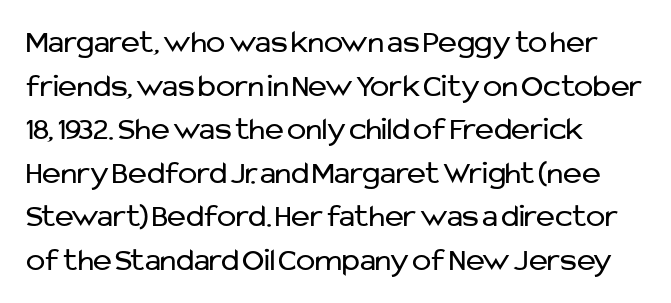
Each letter's strokes conclude bluntly, with no projecting serifs. No extra ink here — the face is not bold. The gap between lines stays unmarked. The leading is moderate, giving the passage an even texture. This sample uses an upright cut, with every glyph sitting square on the baseline.
